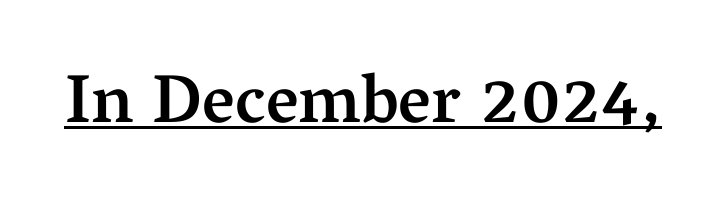
I'd describe the lettering as semibold — firm but not a full bold. Characters follow at the spacing the type designer built in. The rendered words wear a rule along their underside. If you drew a line through each stem, it would be perfectly vertical. The face used here is seriffed, in the tradition of book romans. You could not count columns in this text — the font is proportionally spaced.
